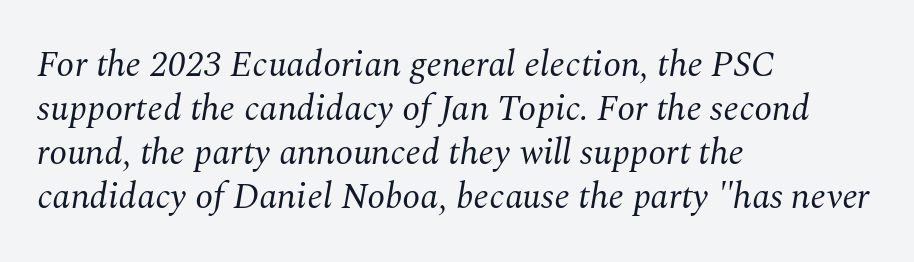
Is the type slanted? Yes — the strokes lean at a clear angle. Note the varied advance widths — an 'i' is clearly narrower than an 'm'. Has an underline been added? It has not. The characters are drawn with everyday or finer stroke widths.
